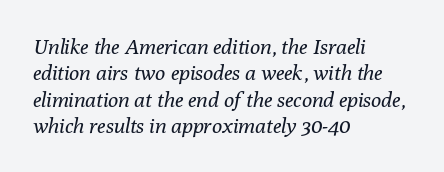
Q: Is the text bold? A: No.
Q: Is the text italic (slanted)? A: Yes, it leans right by about 10 degrees.
Q: Is the text underlined? A: No.
Q: How is the paragraph aligned? A: Left-aligned.
Q: Is the spacing between letters normal or unusually wide? A: Normal.
Q: Is the spacing between lines tight, normal or loose? A: Normal.
